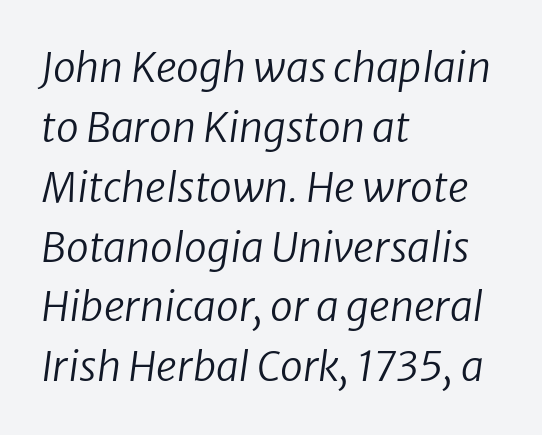
The space beneath each line is pristine and unruled. The whole block is typeset with a tilt. In CSS terms this would be text-align: left. Students, observe: this is what conventionally led text looks like. Weight: regular or lighter. Tracking here is standard; glyphs follow each other at the usual distance.
